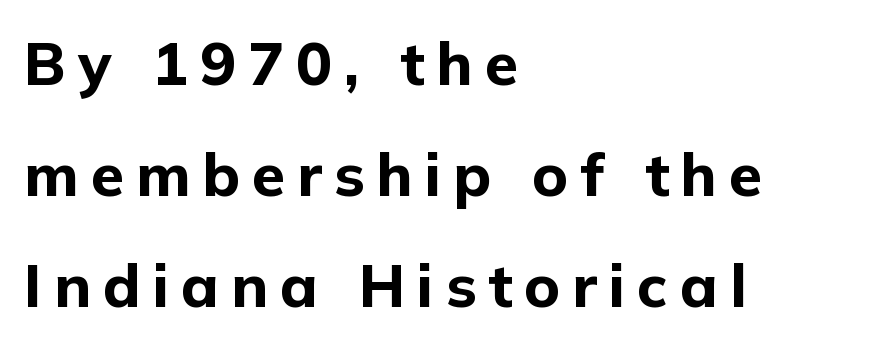
Posture: straight, roman, zero tilt. Line beginnings align vertically; line endings do not. The tracking jumps out immediately: characters are airy and widely separated. The passage shown is typeset with a sans-serif family. Its strokes are broad and dark, the hallmark of bold type. Think of a printed novel: that variable character pitch is what you see here.
